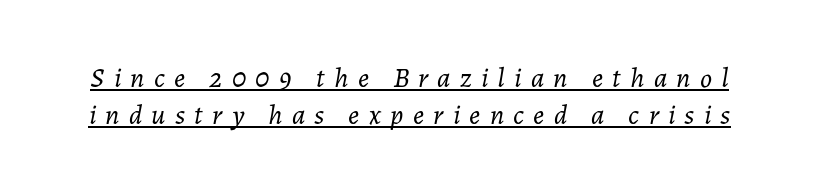
The image shows 28 px light type, italic (leaning right); set normal line spacing (1.33x), unusually wide letter spacing (+0.33 em), underlined; low stroke contrast and a medium x-height.
